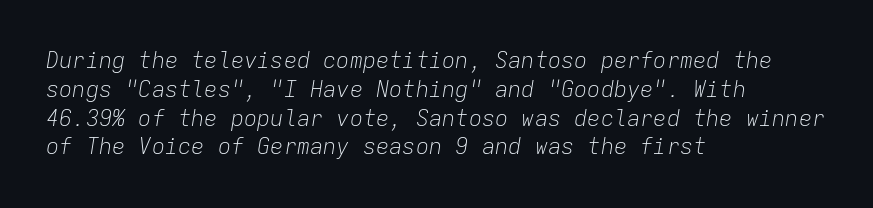
The image shows 22 px text type, italic (leaning right); set left-aligned, normal line spacing (1.31x), normal letter spacing, not underlined.
